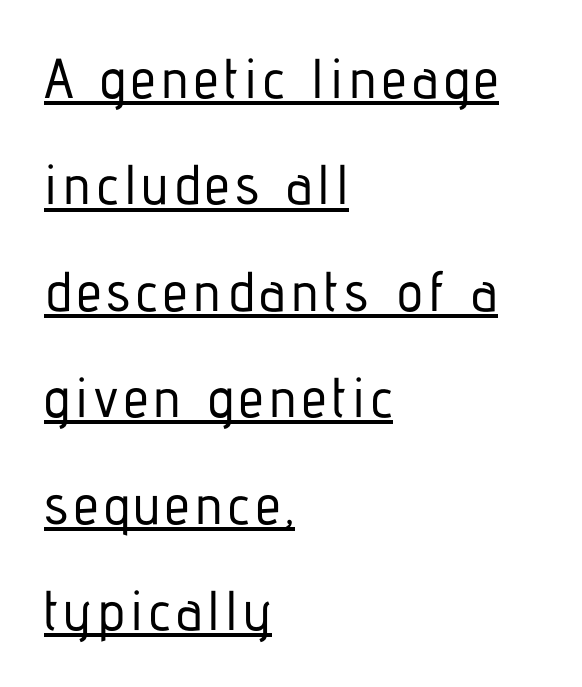
Italic? Not at all — the glyphs are vertical. A student would call this left alignment; a typographer would say flush left, rag right. A great deal of white space separates one row of letters from the next. A baseline rule has been typeset under these characters. The designer went with a sans here, leaving each stem footless. Think of a printed novel: that variable character pitch is what you see here.
